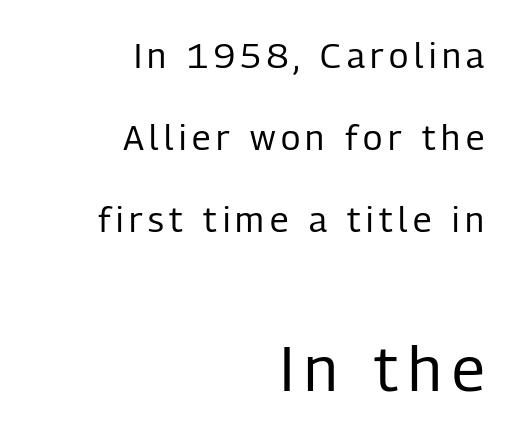
Q: Is the text bold? A: No.
Q: Is the text italic (slanted)? A: No, it is upright.
Q: Is the typeface a serif or a sans-serif typeface? A: Sans-serif.
Q: Is the text underlined? A: No.
Q: How is the paragraph aligned? A: Right-aligned.
Q: Is the spacing between lines tight, normal or loose? A: Loose.
Q: Which block of text is set in a larger size, the first (top) or the second (bottom)? A: The second (bottom) one.
Q: Width (condensed, normal, or wide)? A: Condensed.
Q: Stroke contrast? A: Low.
Q: x-height? A: Medium.
Q: Monospaced? A: No.
